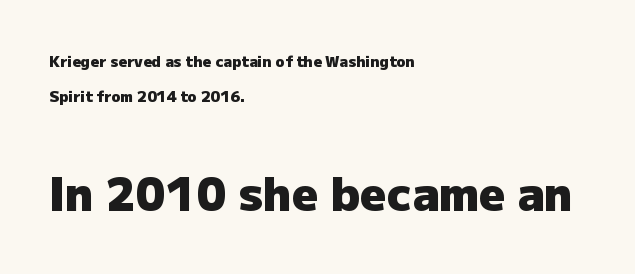
{"serif": "no", "italic": "no", "bold": "yes", "weight": "heavy", "width": "normal", "stroke_contrast": "low", "x_height": "medium", "monospaced": "no", "underline": "no", "align": "left", "line_spacing": "loose", "line_spacing_ratio": 2.36, "letter_spacing": "normal", "letter_spacing_em": 0.0, "larger_block": "second", "size_ratio": 3.07, "glyph_px": 46}
